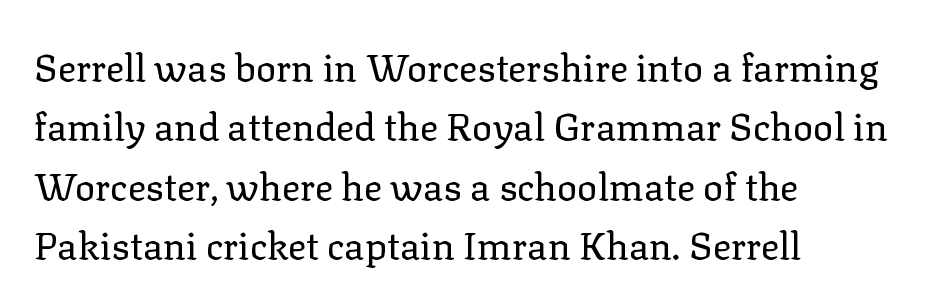
Q: Is the text bold? A: No.
Q: Is the text italic (slanted)? A: No, it is upright.
Q: Is the typeface a serif or a sans-serif typeface? A: Serif.
Q: Is the text underlined? A: No.
Q: How is the paragraph aligned? A: Left-aligned.
Q: Is the spacing between letters normal or unusually wide? A: Normal.
Q: Is the spacing between lines tight, normal or loose? A: Normal.
Q: Width (condensed, normal, or wide)? A: Normal.
Q: Stroke contrast? A: Low.
Q: x-height? A: Medium.
Q: Monospaced? A: No.
